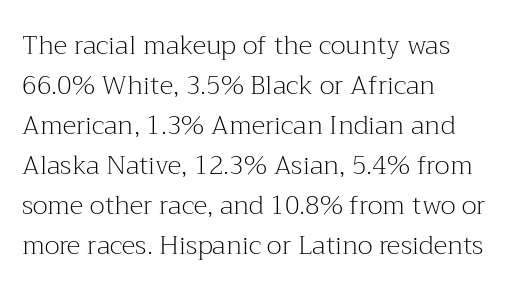
{"italic": "no", "bold": "no", "underline": "no", "align": "left", "line_spacing": "normal", "line_spacing_ratio": 1.54, "letter_spacing": "normal", "letter_spacing_em": 0.0, "glyph_px": 26}
